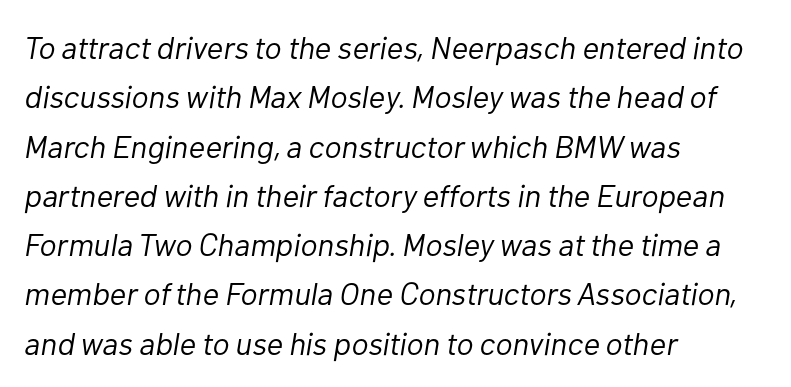
Q: Is the text bold? A: No.
Q: Is the text italic (slanted)? A: Yes, it leans right by about 10 degrees.
Q: Is the text underlined? A: No.
Q: How is the paragraph aligned? A: Left-aligned.
Q: Is the spacing between letters normal or unusually wide? A: Normal.
Q: Is the spacing between lines tight, normal or loose? A: Normal.
Q: Width (condensed, normal, or wide)? A: Normal.
Q: Stroke contrast? A: Low.
Q: x-height? A: Medium.
Q: Monospaced? A: No.
